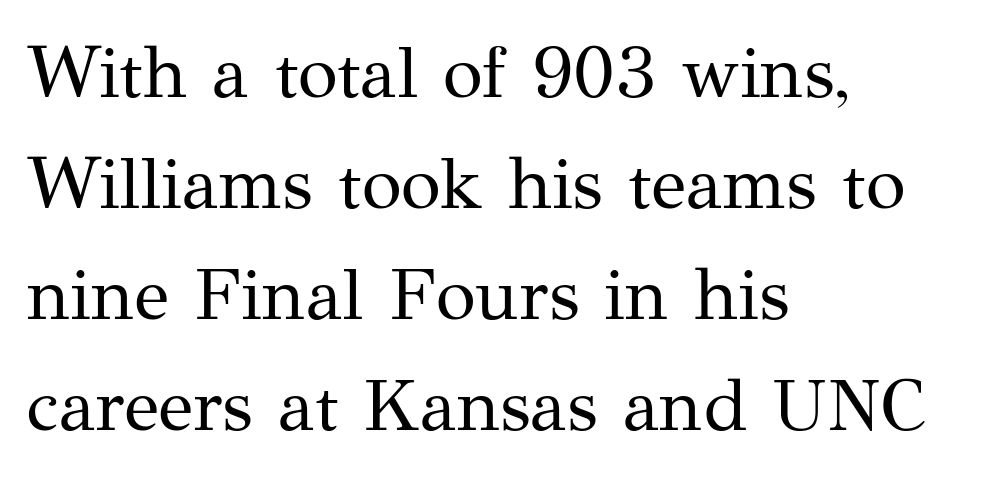
{"serif": "yes", "italic": "no", "bold": "no", "weight": "regular", "width": "normal", "stroke_contrast": "medium", "x_height": "medium", "monospaced": "no", "underline": "no", "align": "left", "line_spacing": "normal", "line_spacing_ratio": 1.52, "letter_spacing": "normal", "letter_spacing_em": 0.0, "glyph_px": 73}
